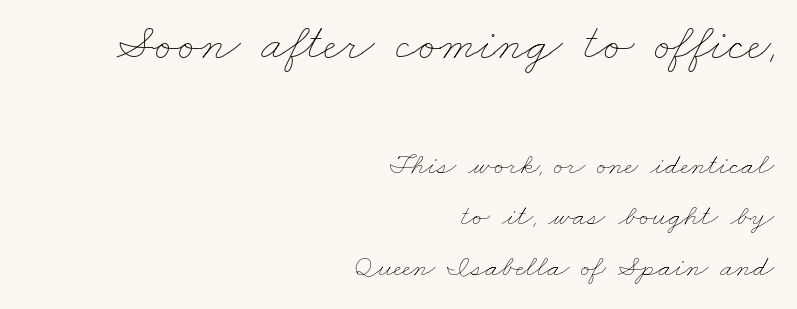
Q: Is the text bold? A: No.
Q: Is the text underlined? A: No.
Q: How is the paragraph aligned? A: Right-aligned.
Q: Is the spacing between letters normal or unusually wide? A: Normal.
Q: Is the spacing between lines tight, normal or loose? A: Normal.
Q: Which block of text is set in a larger size, the first (top) or the second (bottom)? A: The first (top) one.
Q: Width (condensed, normal, or wide)? A: Wide.
Q: Stroke contrast? A: Low.
Q: x-height? A: Small.
Q: Monospaced? A: No.
